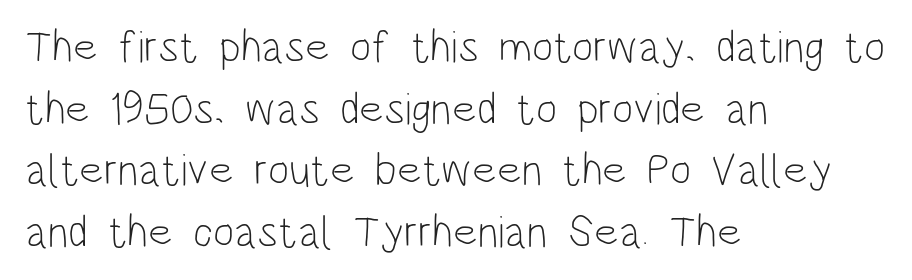
The line texture is even and compact thanks to regular tracking. The compositor pushed each line to the left boundary. Unbolded letterforms with no extra heft. Successive baselines arrive at the customary interval. Descenders are the only things crossing below the line. Grotesque or geometric, the face here clearly has no serifs.
